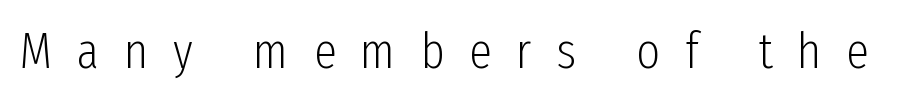
The image shows 51 px light, condensed sans-serif type, upright; set unusually wide letter spacing (+0.48 em), not underlined; low stroke contrast and a medium x-height.
